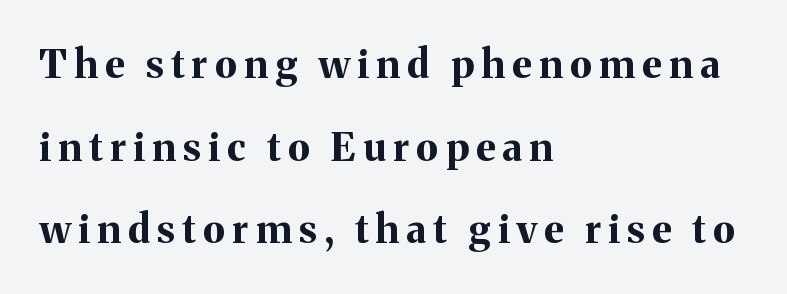
One-word summary of the alignment: left. Underlining? Definitely not there. I'd call this a serif setting — the letters wear small feet. The face used here is proportionally spaced, like ordinary book or web type. Vertical strokes here are truly vertical.
